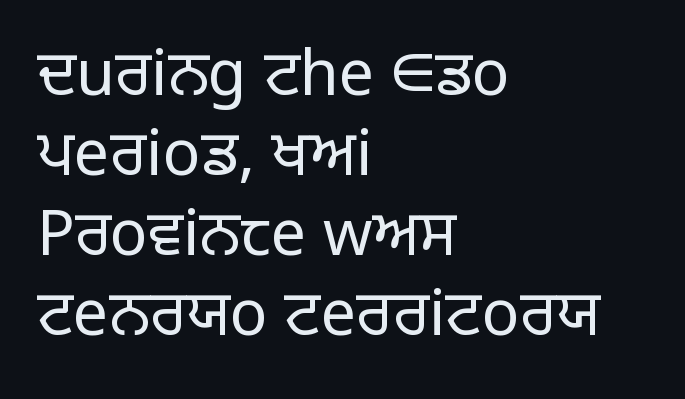
Q: Is the text bold? A: No.
Q: Is the text italic (slanted)? A: No, it is upright.
Q: Is the typeface a serif or a sans-serif typeface? A: Sans-serif.
Q: Is the text underlined? A: No.
Q: How is the paragraph aligned? A: Left-aligned.
Q: Is the spacing between letters normal or unusually wide? A: Normal.
Q: Is the spacing between lines tight, normal or loose? A: Normal.
Q: Width (condensed, normal, or wide)? A: Normal.
Q: Stroke contrast? A: Low.
Q: x-height? A: Large.
Q: Monospaced? A: No.
